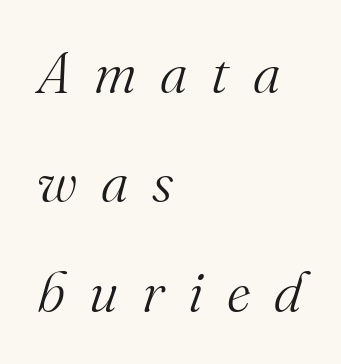
Q: Is the text bold? A: No.
Q: Is the text italic (slanted)? A: Yes, it leans right by about 16 degrees.
Q: Is the typeface a serif or a sans-serif typeface? A: Serif.
Q: Is the text underlined? A: No.
Q: How is the paragraph aligned? A: Left-aligned.
Q: Is the spacing between letters normal or unusually wide? A: Unusually wide.
Q: Is the spacing between lines tight, normal or loose? A: Loose.
Q: Width (condensed, normal, or wide)? A: Normal.
Q: Stroke contrast? A: Medium.
Q: x-height? A: Small.
Q: Monospaced? A: No.
